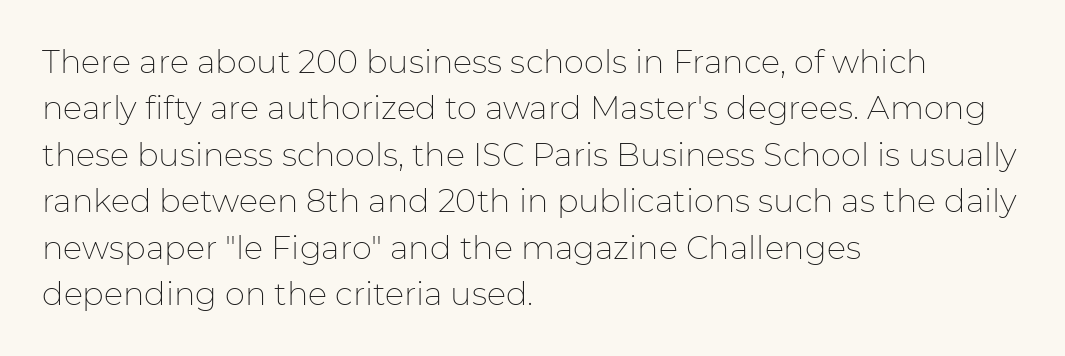
Quick note: not italic, upright. Here the glyphs are tracked normally, forming tight word shapes. Nothing sits at the stroke ends, so this counts as sans-serif. The passage shown is not underscored anywhere. Horizontal bands of white between lines are of average thickness. Visually the block forms a straight wall on the left and a jagged coastline on the right.
